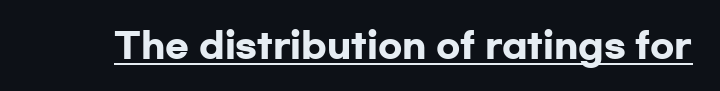
{"serif": "no", "italic": "no", "bold": "yes", "weight": "heavy", "width": "wide", "stroke_contrast": "low", "x_height": "medium", "monospaced": "no", "underline": "yes", "letter_spacing": "normal", "letter_spacing_em": 0.0, "glyph_px": 35}
